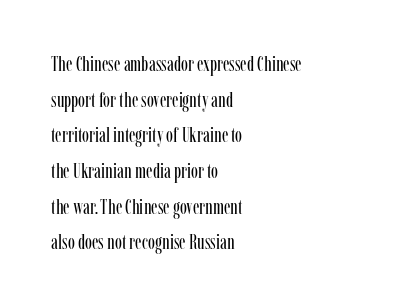
The image shows 21 px text type, upright; set left-aligned, normal line spacing (1.7x), normal letter spacing, not underlined.
